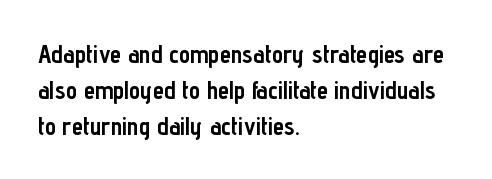
Nope, not italic — everything's standing straight. A normal amount of white space separates one row of letters from the next. Pretty heavy lettering here — definitely bold. Line starts are locked; line ends wander. Tracking here is standard; glyphs follow each other at the usual distance. Decoration check: the copy has no underline.
